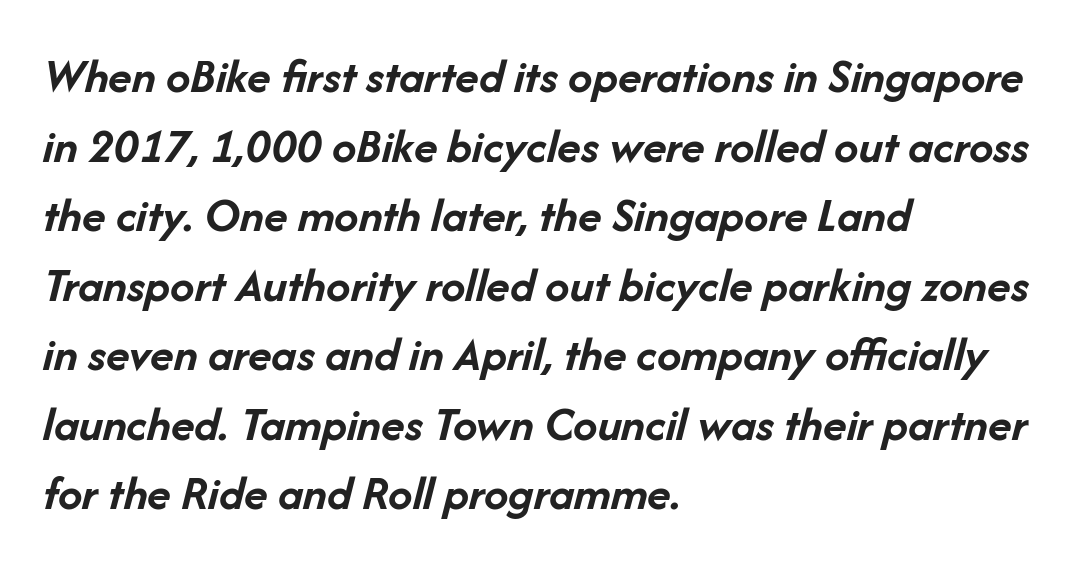
Summary of weight: heavy, a full bold. The setting favours the left margin, as ordinary paragraphs usually do. A typesetter would call this proportional, since set widths differ per character. Compared with typical body copy, the letter spacing here is the same.
